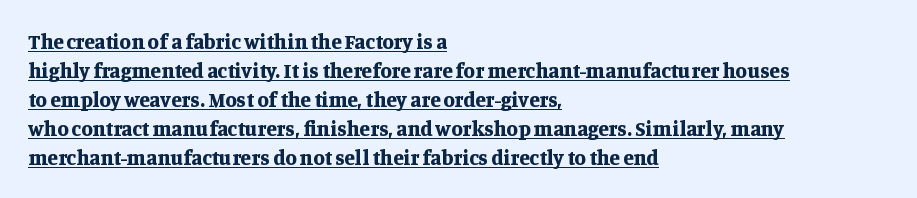
The image shows 21 px bold type, upright; set left-aligned, normal line spacing (1.38x), normal letter spacing, underlined.
